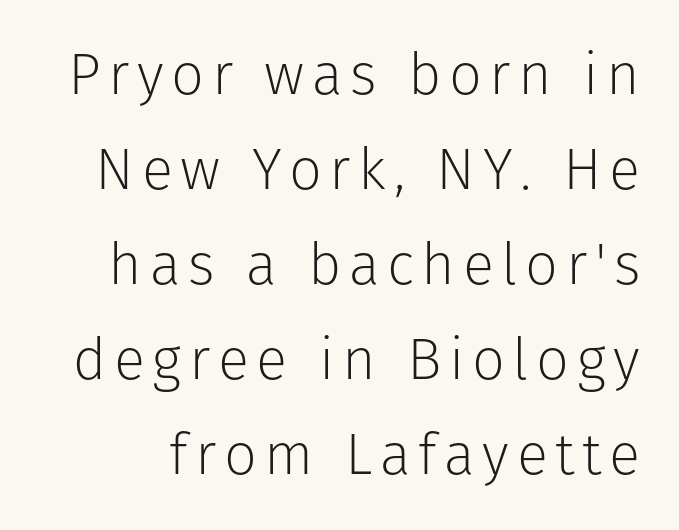
{"serif": "no", "italic": "no", "bold": "no", "weight": "light", "width": "normal", "stroke_contrast": "low", "x_height": "medium", "monospaced": "no", "underline": "no", "line_spacing": "normal", "line_spacing_ratio": 1.64, "glyph_px": 58}
